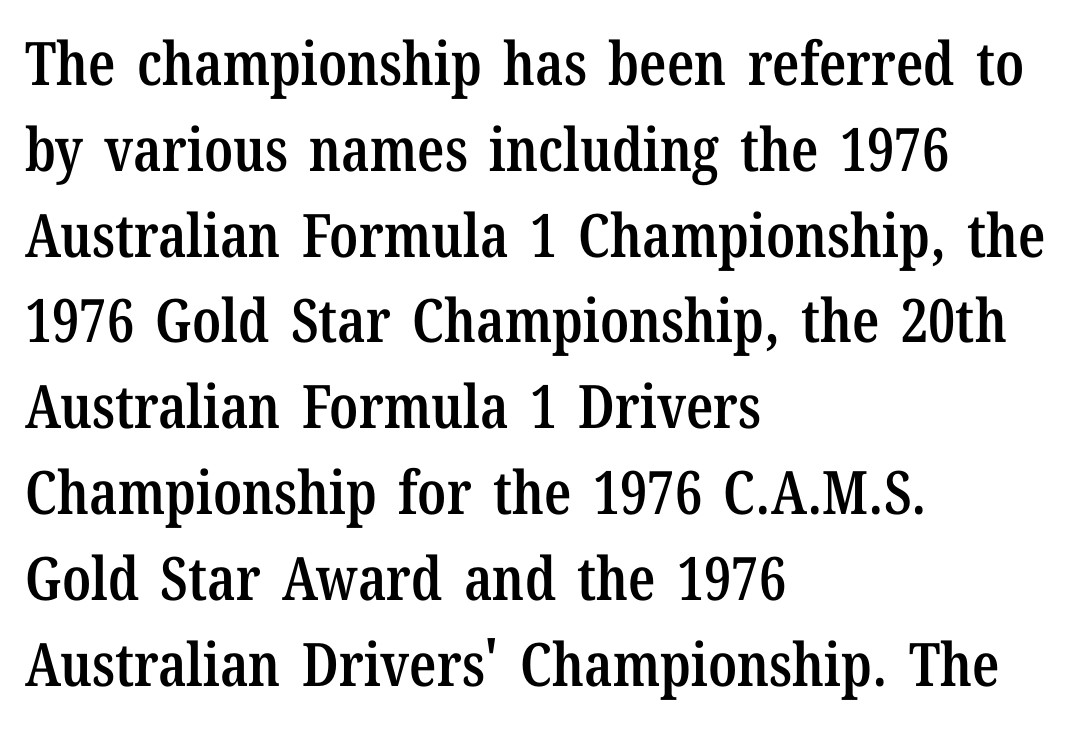
{"serif": "yes", "italic": "no", "bold": "semi", "weight": "semibold", "width": "condensed", "stroke_contrast": "low", "x_height": "medium", "monospaced": "no", "underline": "no", "align": "left", "line_spacing": "normal", "line_spacing_ratio": 1.43, "letter_spacing": "normal", "letter_spacing_em": 0.0, "glyph_px": 60}
